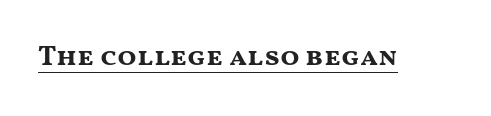
Q: Is the text bold? A: Yes.
Q: Is the text italic (slanted)? A: No, it is upright.
Q: Is the typeface a serif or a sans-serif typeface? A: Sans-serif.
Q: Is the text underlined? A: Yes.
Q: Is the spacing between letters normal or unusually wide? A: Normal.
Q: Width (condensed, normal, or wide)? A: Wide.
Q: Stroke contrast? A: Medium.
Q: x-height? A: Medium.
Q: Monospaced? A: No.
